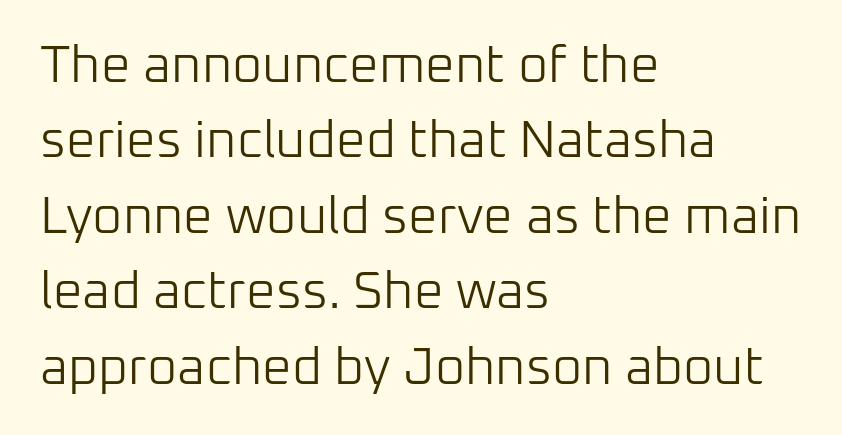
Has an underline been added? It has not. Is there much room between lines? A standard amount, neither cramped nor airy. Here the glyphs are tracked normally, forming tight word shapes. A student would call this left alignment; a typographer would say flush left, rag right. Notice how the stems are strictly vertical — no italics here.
